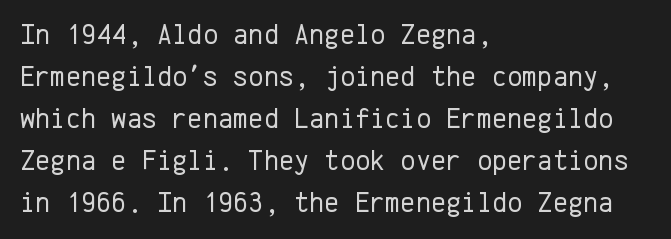
Q: Is the text bold? A: No.
Q: Is the text italic (slanted)? A: No, it is upright.
Q: Is the typeface a serif or a sans-serif typeface? A: Sans-serif.
Q: Is the text underlined? A: No.
Q: How is the paragraph aligned? A: Left-aligned.
Q: Is the spacing between letters normal or unusually wide? A: Normal.
Q: Is the spacing between lines tight, normal or loose? A: Normal.
Q: Width (condensed, normal, or wide)? A: Normal.
Q: Stroke contrast? A: Low.
Q: x-height? A: Medium.
Q: Monospaced? A: Yes.
